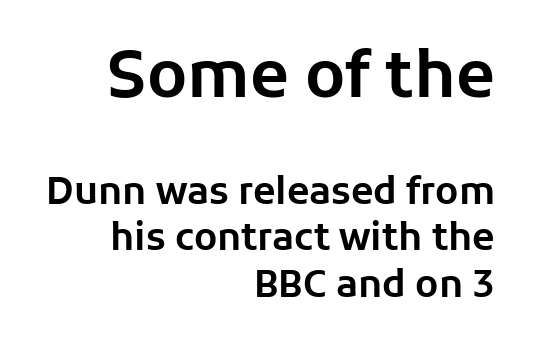
{"serif": "no", "italic": "no", "width": "normal", "stroke_contrast": "low", "x_height": "medium", "monospaced": "no", "underline": "no", "align": "right", "line_spacing": "normal", "line_spacing_ratio": 1.25, "letter_spacing": "normal", "letter_spacing_em": 0.0, "larger_block": "first", "size_ratio": 1.73, "glyph_px": 64}
